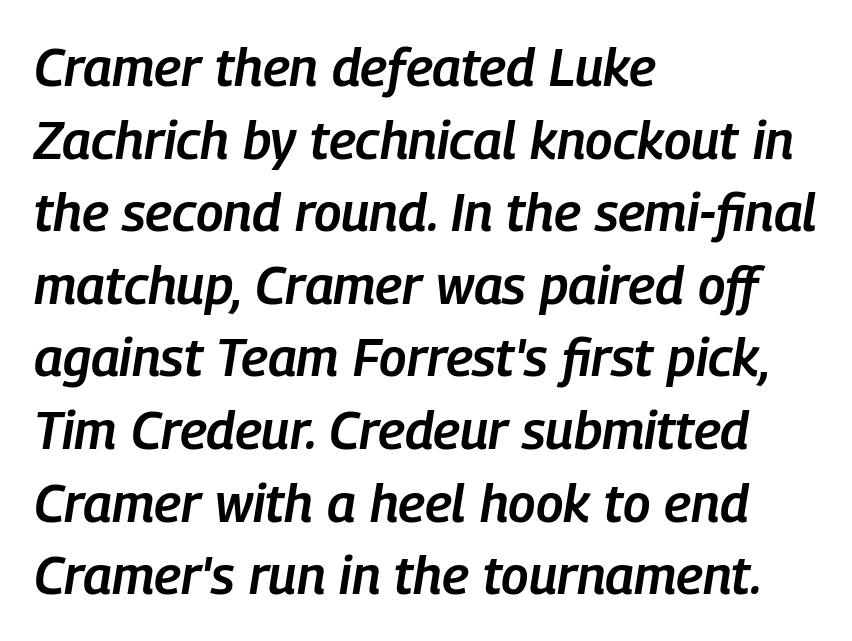
Tracking here is standard; glyphs follow each other at the usual distance. Visually the block forms a straight wall on the left and a jagged coastline on the right. These lines sit exactly where default settings would place them. Stems and bowls a touch heavier than normal — semibold. Here the designer chose a conventional face with non-uniform glyph widths.
